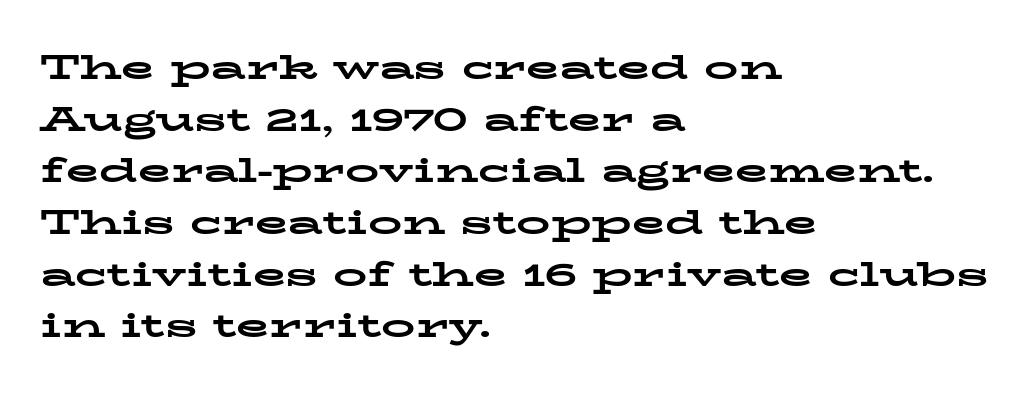
{"serif": "yes", "italic": "no", "bold": "yes", "weight": "bold", "width": "wide", "stroke_contrast": "low", "x_height": "medium", "monospaced": "no", "underline": "no", "align": "left", "line_spacing": "normal", "line_spacing_ratio": 1.52, "letter_spacing": "normal", "letter_spacing_em": 0.0, "glyph_px": 34}
